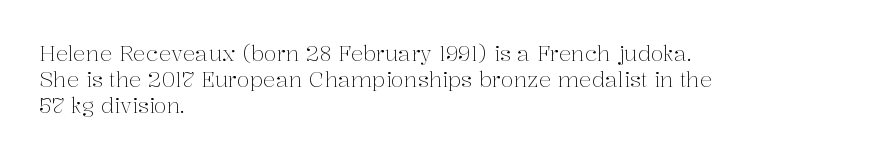
Q: Is the text bold? A: No.
Q: Is the text italic (slanted)? A: No, it is upright.
Q: Is the text underlined? A: No.
Q: How is the paragraph aligned? A: Left-aligned.
Q: Is the spacing between letters normal or unusually wide? A: Normal.
